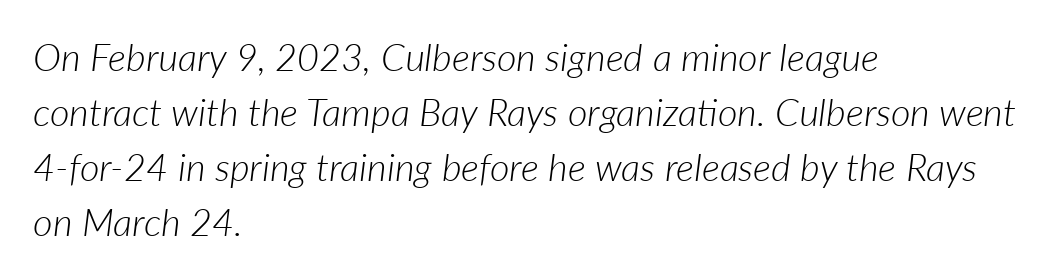
The image shows 38 px light type, italic (leaning right); set left-aligned, normal line spacing (1.45x), normal letter spacing, not underlined; low stroke contrast and a medium x-height.
